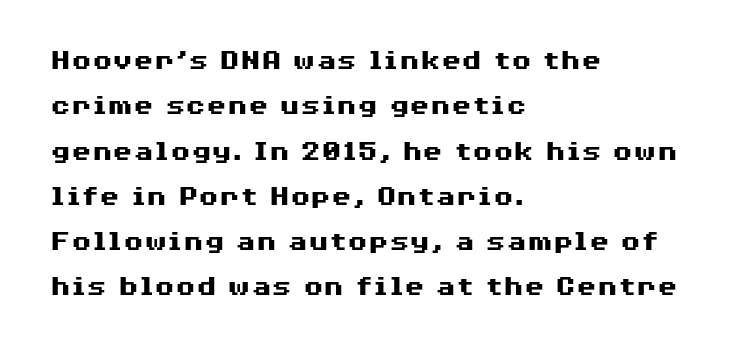
The image shows 30 px heavy, wide sans-serif type, upright; set left-aligned, normal line spacing (1.51x), normal letter spacing, not underlined; medium stroke contrast and a medium x-height.
